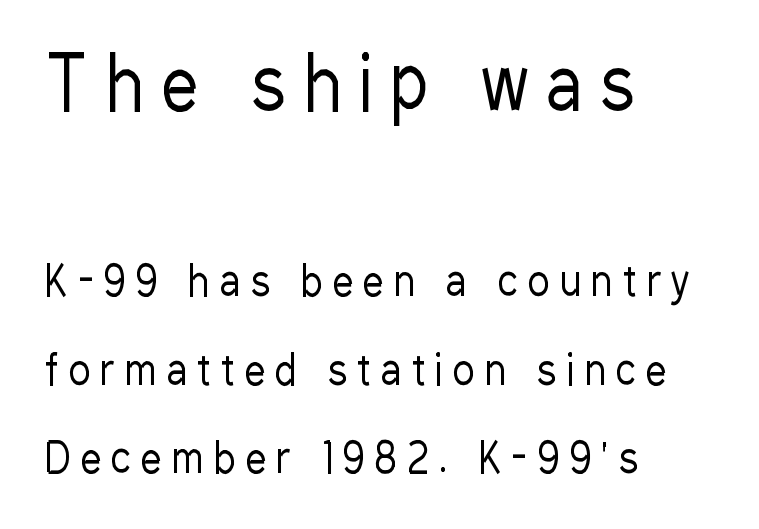
Q: Is the text bold? A: No.
Q: Is the text italic (slanted)? A: No, it is upright.
Q: Is the typeface a serif or a sans-serif typeface? A: Sans-serif.
Q: Is the text underlined? A: No.
Q: How is the paragraph aligned? A: Left-aligned.
Q: Is the spacing between letters normal or unusually wide? A: Unusually wide.
Q: Is the spacing between lines tight, normal or loose? A: Loose.
Q: Which block of text is set in a larger size, the first (top) or the second (bottom)? A: The first (top) one.
Q: Width (condensed, normal, or wide)? A: Condensed.
Q: Stroke contrast? A: Low.
Q: x-height? A: Medium.
Q: Monospaced? A: No.
